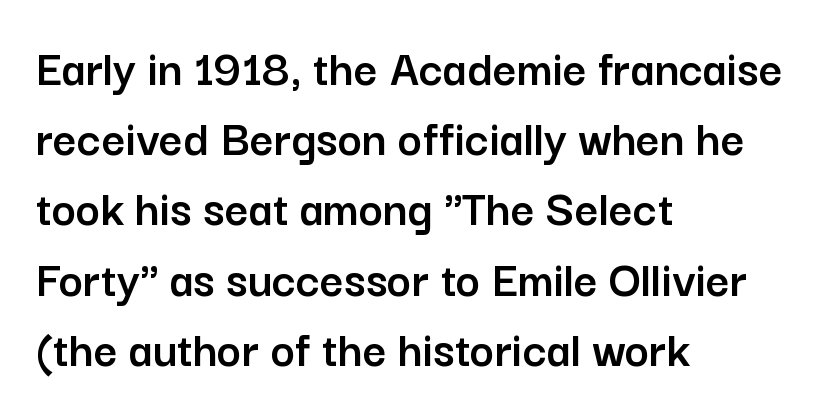
{"serif": "no", "italic": "no", "width": "normal", "stroke_contrast": "low", "x_height": "medium", "monospaced": "no", "underline": "no", "align": "left", "line_spacing": "normal", "line_spacing_ratio": 1.35, "letter_spacing": "normal", "letter_spacing_em": 0.0, "glyph_px": 52}
